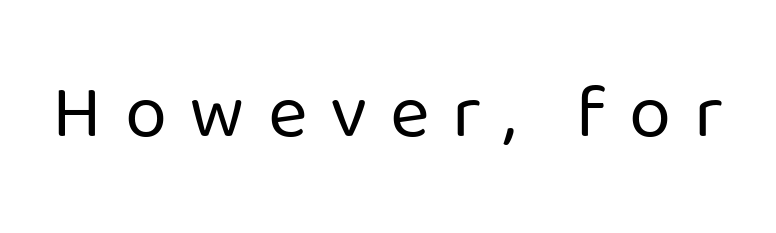
The image shows 76 px regular-weight sans-serif type, upright; set unusually wide letter spacing (+0.3 em), not underlined; low stroke contrast and a medium x-height.
